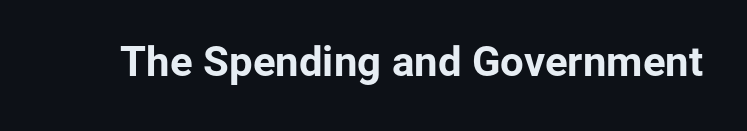
The image shows 42 px bold sans-serif type, upright; set normal letter spacing, not underlined; low stroke contrast and a medium x-height.
